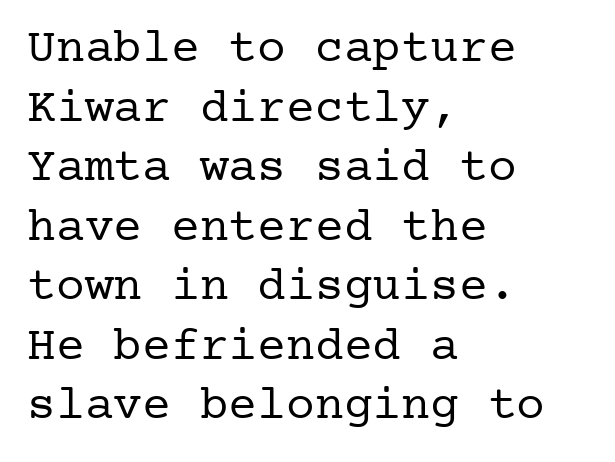
Q: Is the text bold? A: No.
Q: Is the text italic (slanted)? A: No, it is upright.
Q: Is the typeface a serif or a sans-serif typeface? A: Serif.
Q: Is the text underlined? A: No.
Q: How is the paragraph aligned? A: Left-aligned.
Q: Is the spacing between letters normal or unusually wide? A: Normal.
Q: Width (condensed, normal, or wide)? A: Normal.
Q: Stroke contrast? A: Low.
Q: x-height? A: Medium.
